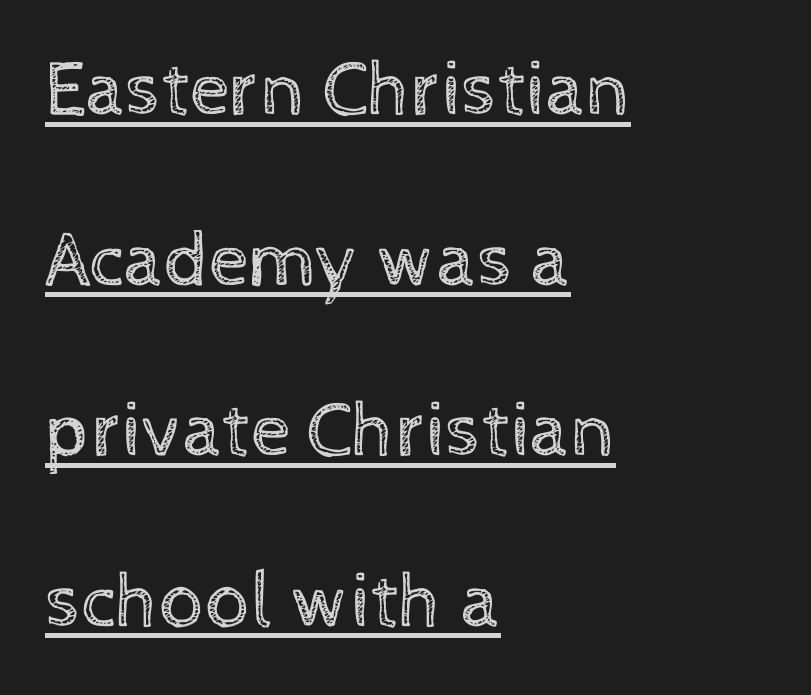
The image shows 79 px regular-weight type, upright; set left-aligned, loose line spacing (2.16x), normal letter spacing, underlined; a medium x-height.
